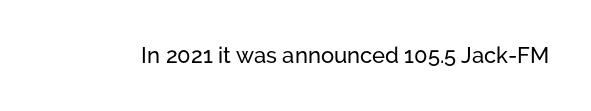
{"italic": "no", "underline": "no", "letter_spacing": "normal", "letter_spacing_em": 0.0, "glyph_px": 22}
